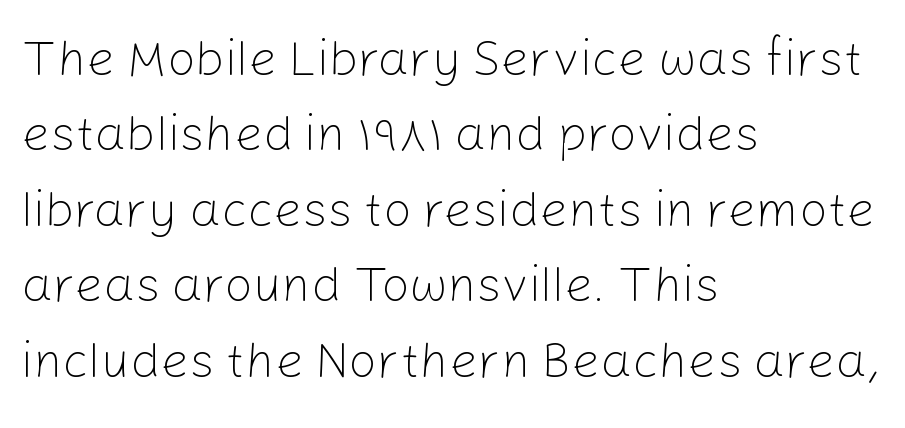
{"serif": "no", "italic": "no", "bold": "no", "weight": "light", "width": "normal", "stroke_contrast": "low", "x_height": "medium", "monospaced": "no", "underline": "no", "align": "left", "line_spacing": "normal", "line_spacing_ratio": 1.51, "letter_spacing": "normal", "letter_spacing_em": 0.0, "glyph_px": 50}
